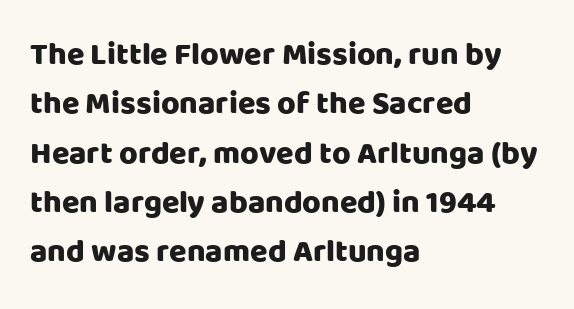
{"serif": "no", "italic": "no", "width": "normal", "stroke_contrast": "low", "x_height": "large", "monospaced": "no", "underline": "no", "align": "left", "line_spacing": "normal", "line_spacing_ratio": 1.54, "letter_spacing": "normal", "letter_spacing_em": 0.0, "glyph_px": 32}
